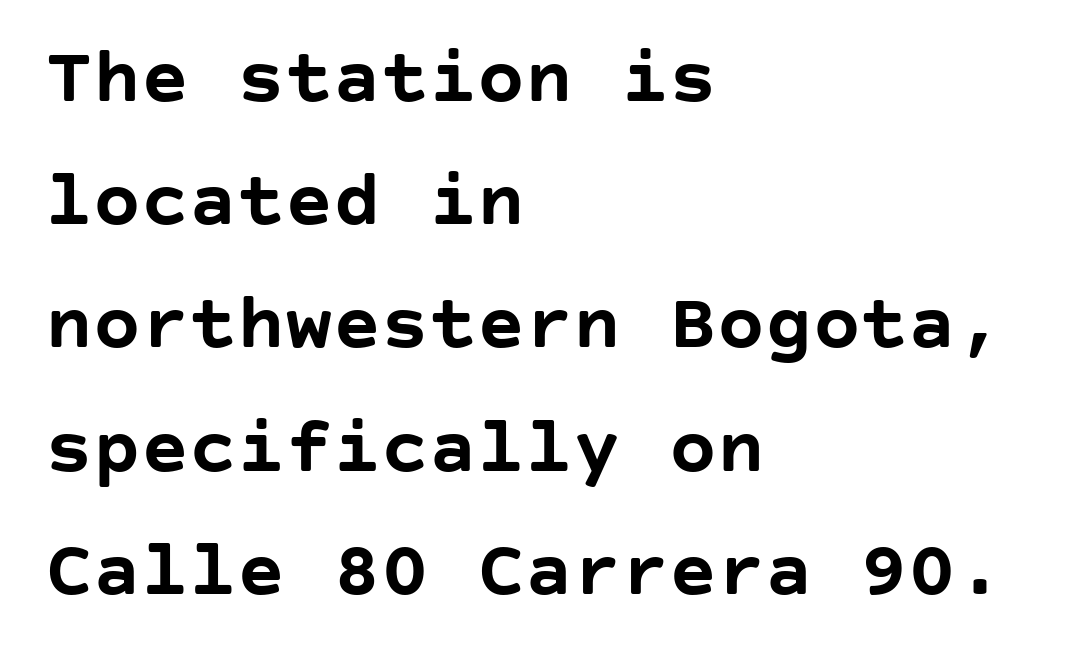
Strokes here are thick enough to call this a true bold. The text was rendered using a sans face with plain stroke endings. A roman cut, with each character standing at attention. Descenders hang freely into open space.
